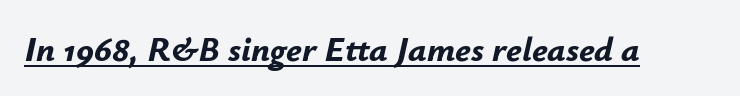
{"italic": "yes", "lean": "right", "slant_degrees": 12, "bold": "yes", "weight": "bold", "width": "normal", "stroke_contrast": "low", "x_height": "small", "monospaced": "no", "underline": "yes", "letter_spacing": "normal", "letter_spacing_em": 0.0, "glyph_px": 35}
